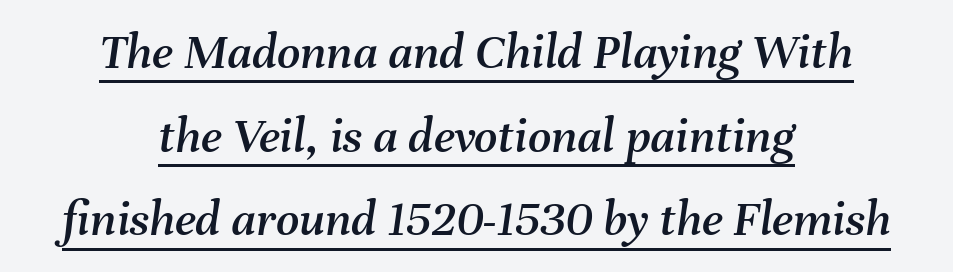
{"italic": "yes", "lean": "right", "slant_degrees": 8, "width": "normal", "stroke_contrast": "medium", "x_height": "medium", "monospaced": "no", "underline": "yes", "align": "center", "line_spacing": "normal", "line_spacing_ratio": 1.64, "letter_spacing": "normal", "letter_spacing_em": 0.0, "glyph_px": 51}
